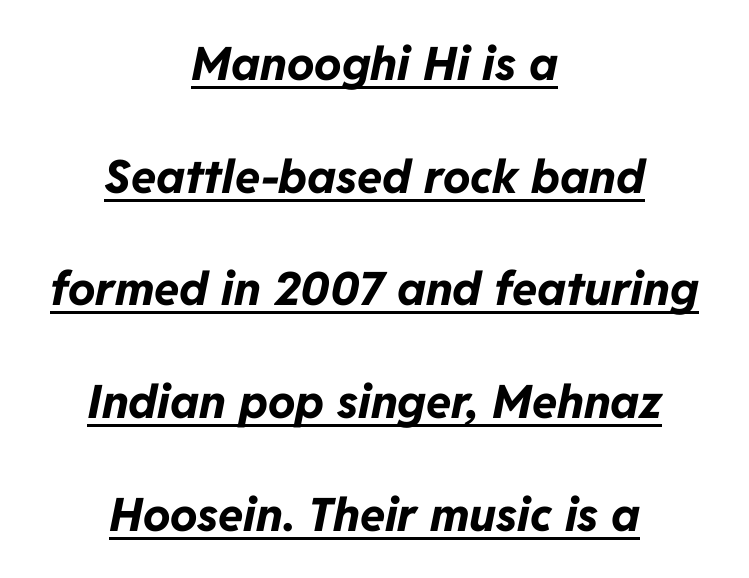
The image shows 46 px bold type, italic (leaning right); set centered, loose line spacing (2.45x), normal letter spacing, underlined; low stroke contrast and a medium x-height.
